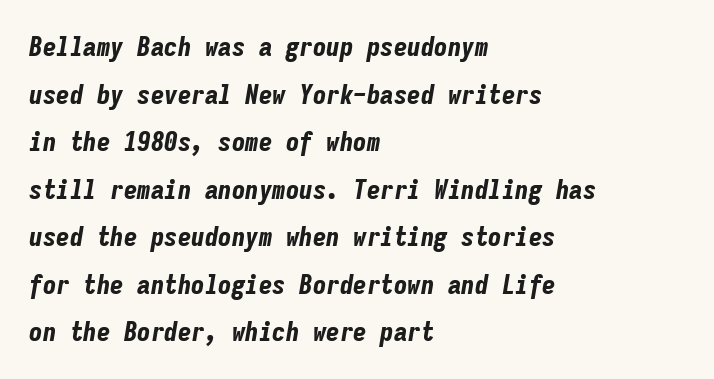
The image shows 27 px bold type, italic (leaning right); set left-aligned, line spacing 1.76x, normal letter spacing, not underlined.
